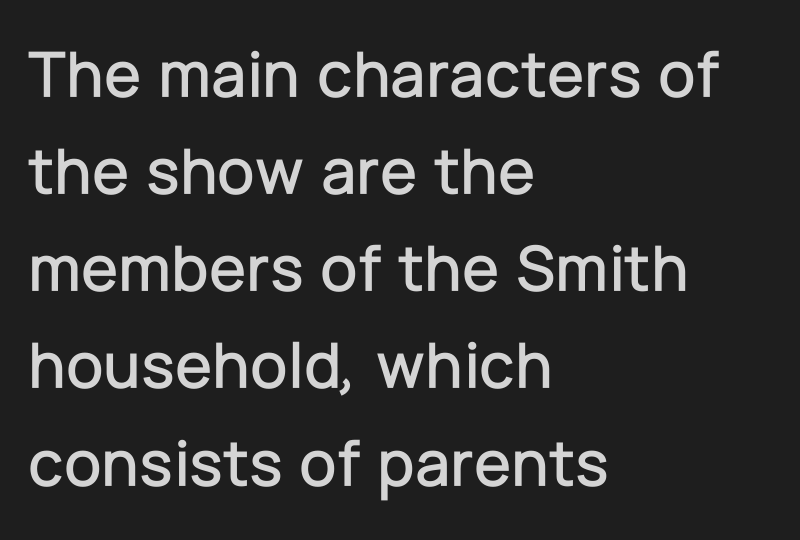
Italic? Not at all — the glyphs are vertical. The gaps between neighbouring characters are ordinary and unremarkable. A student would call this left alignment; a typographer would say flush left, rag right. Spacing verdict: proportional, widths tailored to each character. Descenders hang freely into open space. The passage shown is typeset with a sans-serif family.
